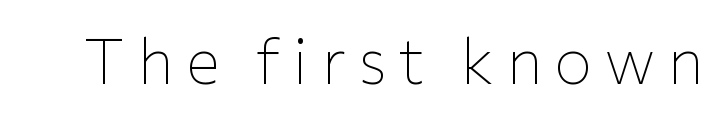
Q: Is the text bold? A: No.
Q: Is the text italic (slanted)? A: No, it is upright.
Q: Is the typeface a serif or a sans-serif typeface? A: Sans-serif.
Q: Is the text underlined? A: No.
Q: Width (condensed, normal, or wide)? A: Normal.
Q: Stroke contrast? A: Low.
Q: x-height? A: Medium.
Q: Monospaced? A: No.
